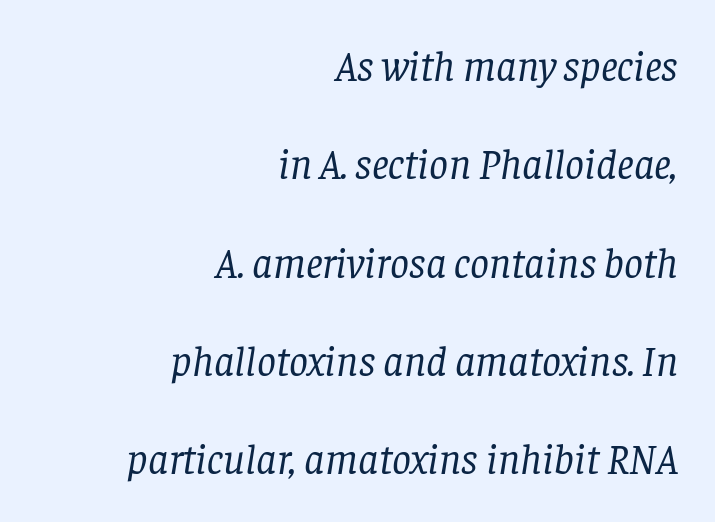
{"serif": "yes", "italic": "yes", "lean": "right", "slant_degrees": 8, "bold": "no", "weight": "regular", "width": "normal", "stroke_contrast": "low", "x_height": "large", "monospaced": "no", "underline": "no", "align": "right", "line_spacing": "loose", "line_spacing_ratio": 2.34, "letter_spacing": "normal", "letter_spacing_em": 0.0, "glyph_px": 42}
